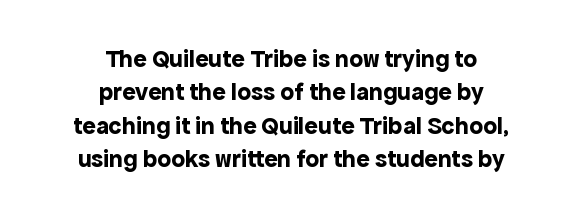
Stroke thickness is high; the sample reads as a true bold. Plain, unruled lines of type. A centered setting, common on invitations and titles, is used for this passage. The block of text has a typical density, with ordinary space between rows.
